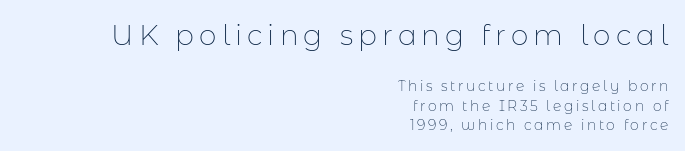
{"serif": "no", "italic": "no", "bold": "no", "weight": "thin", "width": "normal", "stroke_contrast": "low", "x_height": "medium", "monospaced": "no", "underline": "no", "align": "right", "line_spacing": "normal", "line_spacing_ratio": 1.36, "larger_block": "first", "size_ratio": 2.0, "glyph_px": 28}
